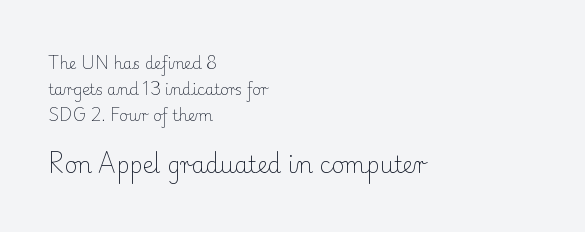
The image shows 22 px text type, upright; set left-aligned, line spacing 1.73x, normal letter spacing, not underlined; the second (bottom) block is 1.47x larger.
